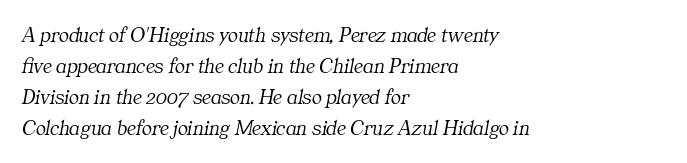
The image shows 21 px text type, italic (leaning right); set left-aligned, normal line spacing (1.47x), normal letter spacing, not underlined.
